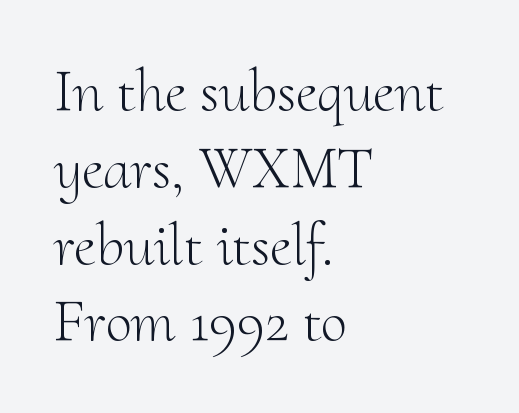
Q: Is the text bold? A: No.
Q: Is the text italic (slanted)? A: No, it is upright.
Q: Is the typeface a serif or a sans-serif typeface? A: Serif.
Q: Is the text underlined? A: No.
Q: How is the paragraph aligned? A: Left-aligned.
Q: Is the spacing between letters normal or unusually wide? A: Normal.
Q: Is the spacing between lines tight, normal or loose? A: Normal.
Q: Width (condensed, normal, or wide)? A: Normal.
Q: Stroke contrast? A: Medium.
Q: x-height? A: Small.
Q: Monospaced? A: No.
